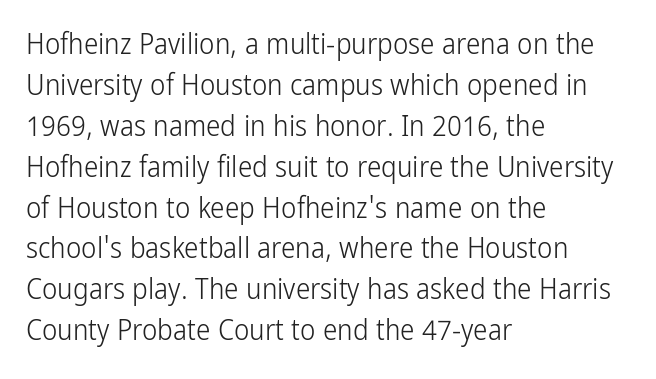
Q: Is the text bold? A: No.
Q: Is the text italic (slanted)? A: No, it is upright.
Q: Is the typeface a serif or a sans-serif typeface? A: Sans-serif.
Q: Is the text underlined? A: No.
Q: How is the paragraph aligned? A: Left-aligned.
Q: Is the spacing between letters normal or unusually wide? A: Normal.
Q: Is the spacing between lines tight, normal or loose? A: Normal.
Q: Width (condensed, normal, or wide)? A: Condensed.
Q: Stroke contrast? A: Low.
Q: x-height? A: Medium.
Q: Monospaced? A: No.
